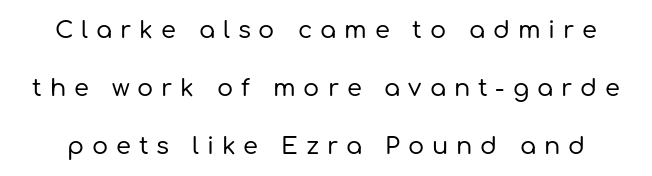
This is the regular roman posture of the typeface. Descenders hang freely into open space. Compared with typical paragraphs, the rows here are farther apart. The tracking reads as deliberately expanded to a designer's eye.
